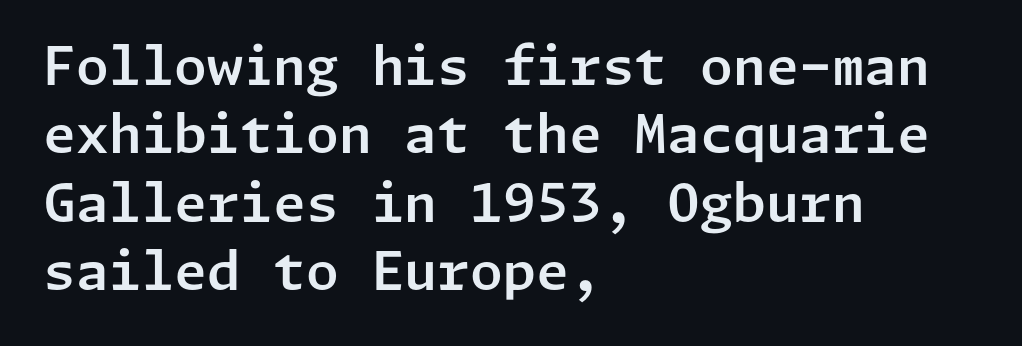
Q: Is the text italic (slanted)? A: No, it is upright.
Q: Is the typeface a serif or a sans-serif typeface? A: Sans-serif.
Q: Is the text underlined? A: No.
Q: How is the paragraph aligned? A: Left-aligned.
Q: Is the spacing between letters normal or unusually wide? A: Normal.
Q: Is the spacing between lines tight, normal or loose? A: Normal.
Q: Width (condensed, normal, or wide)? A: Normal.
Q: Stroke contrast? A: Low.
Q: x-height? A: Medium.
